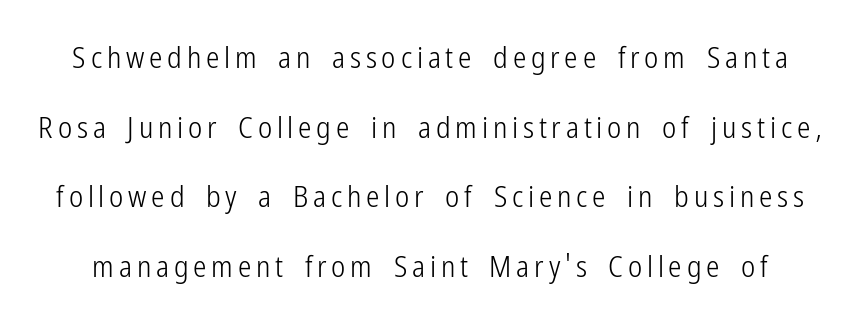
Q: Is the text bold? A: No.
Q: Is the text italic (slanted)? A: No, it is upright.
Q: Is the typeface a serif or a sans-serif typeface? A: Sans-serif.
Q: Is the text underlined? A: No.
Q: Is the spacing between lines tight, normal or loose? A: Loose.
Q: Width (condensed, normal, or wide)? A: Condensed.
Q: Stroke contrast? A: Low.
Q: x-height? A: Medium.
Q: Monospaced? A: No.
